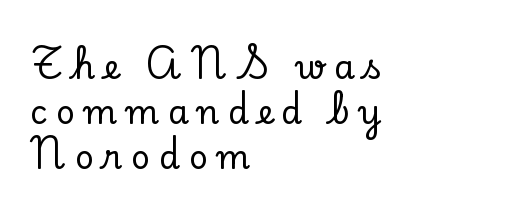
The image shows 33 px serif type, upright; set left-aligned, normal line spacing (1.37x), unusually wide letter spacing (+0.27 em), not underlined; low stroke contrast and a small x-height.
